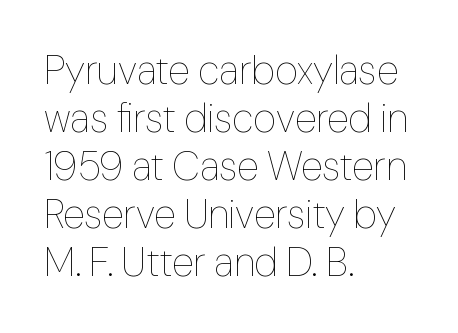
Counters stay open thanks to moderate or lighter strokes. Short note: letters normally spaced. Just letters on the line, the space beneath them empty. You could not count columns in this text — the font is proportionally spaced. The paragraph shown leans on its left margin.
